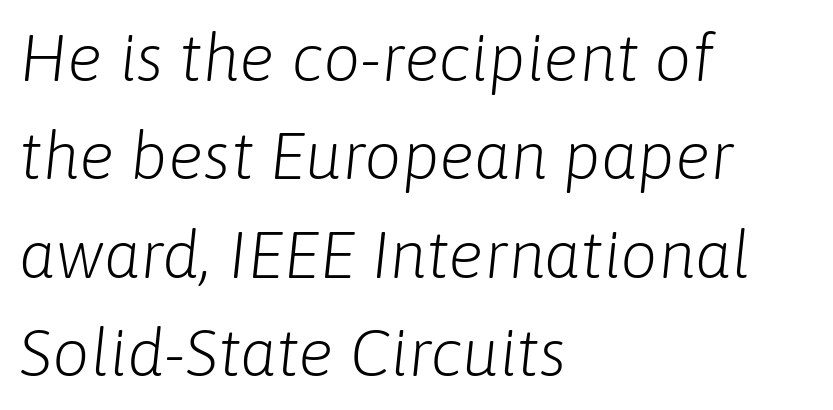
Unmarked baselines from the first word to the last. Look at the tracking — it's just the regular setting, nothing added. A typesetter would mark this as italic. If you drew a ruler down the left edge, every line would touch it. Counters stay open thanks to moderate or lighter strokes.
